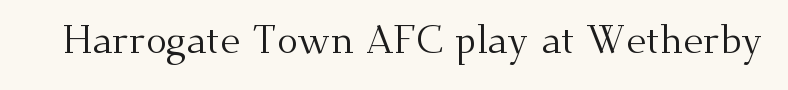
{"serif": "yes", "italic": "no", "bold": "no", "weight": "regular", "width": "normal", "stroke_contrast": "medium", "x_height": "small", "monospaced": "no", "underline": "no", "letter_spacing": "normal", "letter_spacing_em": 0.0, "glyph_px": 39}
